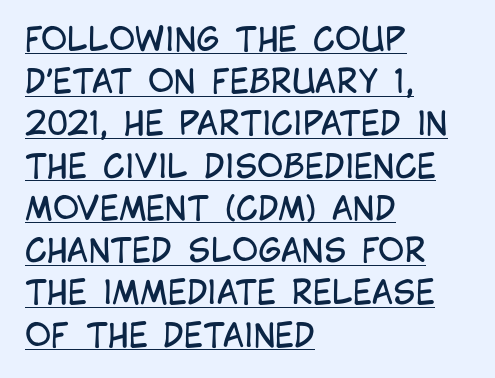
Q: Is the text bold? A: No.
Q: Is the text italic (slanted)? A: No, it is upright.
Q: Is the typeface a serif or a sans-serif typeface? A: Sans-serif.
Q: Is the text underlined? A: Yes.
Q: How is the paragraph aligned? A: Left-aligned.
Q: Is the spacing between letters normal or unusually wide? A: Normal.
Q: Is the spacing between lines tight, normal or loose? A: Normal.
Q: Width (condensed, normal, or wide)? A: Condensed.
Q: Stroke contrast? A: Low.
Q: x-height? A: Large.
Q: Monospaced? A: No.
